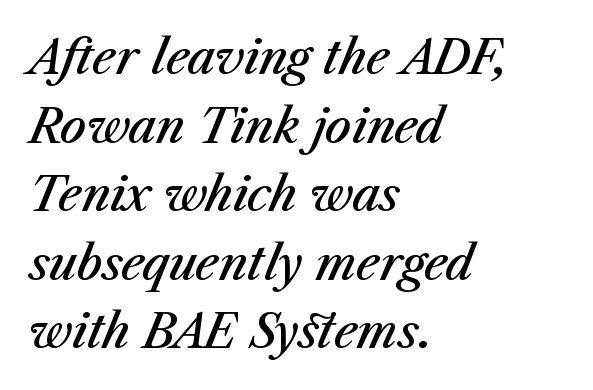
Look at the tracking — it's just the regular setting, nothing added. Whoever set this chose a conventional vertical rhythm. How heavy is the stroke? Medium-heavy — a semibold, shy of bold. When letters slant like this, we call the style italic.
